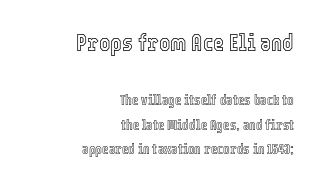
{"italic": "no", "underline": "no", "align": "right", "line_spacing_ratio": 1.75, "letter_spacing": "normal", "letter_spacing_em": 0.0, "larger_block": "first", "size_ratio": 1.71, "glyph_px": 24}
